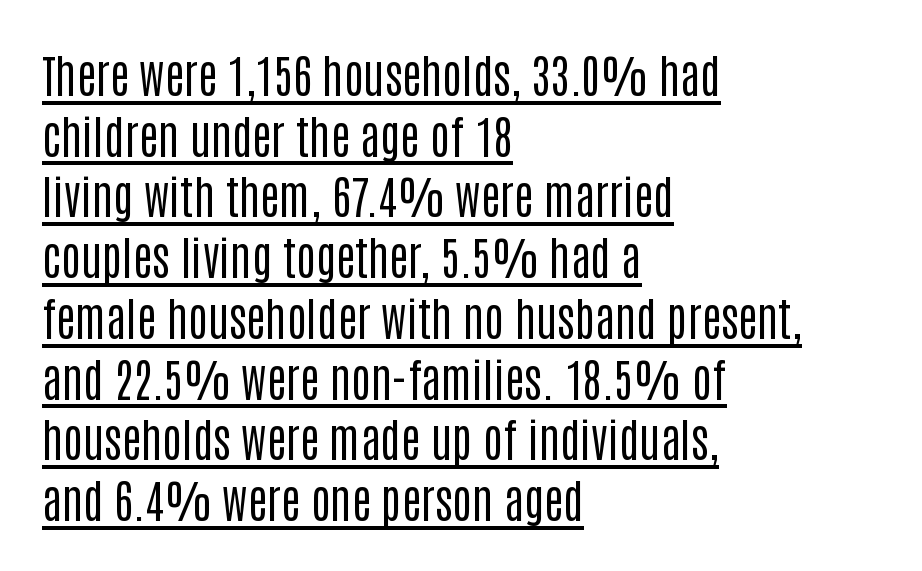
{"serif": "no", "italic": "no", "bold": "no", "weight": "regular", "width": "condensed", "stroke_contrast": "low", "x_height": "large", "monospaced": "no", "underline": "yes", "align": "left", "line_spacing": "normal", "line_spacing_ratio": 1.32, "letter_spacing": "normal", "letter_spacing_em": 0.0, "glyph_px": 46}
